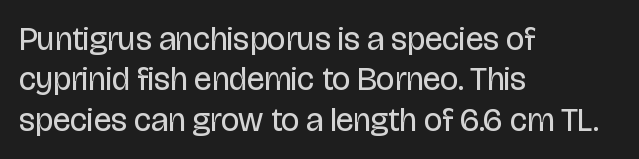
Underlining? Definitely not there. These lines are set flush left with a ragged right edge. Proportional: the letters do not fall into vertical columns. Classification — sans serif. The passage shown is not bold in any degree.
